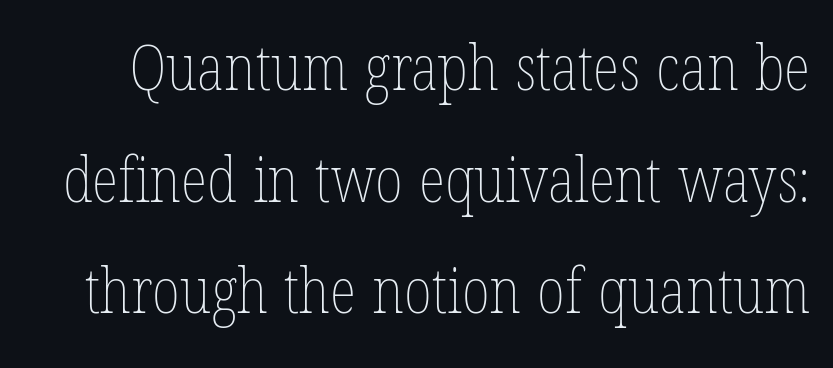
Q: Is the text bold? A: No.
Q: Is the text italic (slanted)? A: No, it is upright.
Q: Is the text underlined? A: No.
Q: Is the spacing between letters normal or unusually wide? A: Normal.
Q: Width (condensed, normal, or wide)? A: Condensed.
Q: Stroke contrast? A: Low.
Q: x-height? A: Medium.
Q: Monospaced? A: No.
